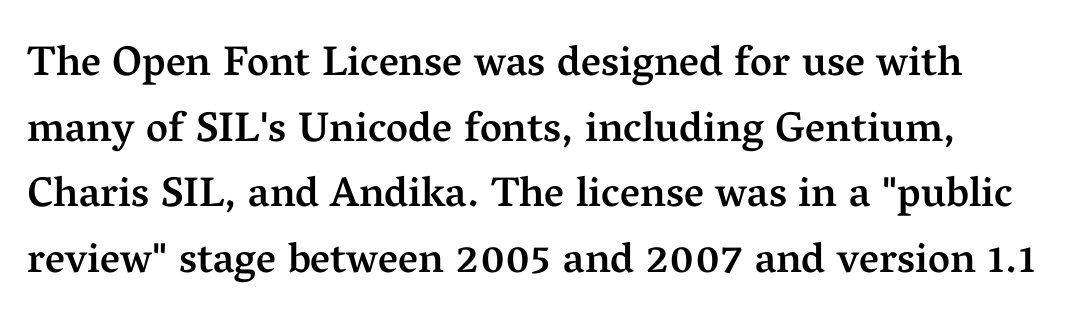
Honestly, the row spacing looks completely unremarkable. Nope, not italic — everything's standing straight. The letterforms sit shoulder to shoulder at normal distance. No word sits above an underline. The characters display serif detailing at their extremities. This sample has the flowing, uneven cadence of proportional lettering.
